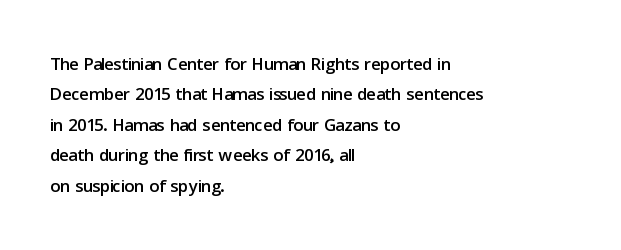
{"italic": "no", "underline": "no", "align": "left", "line_spacing_ratio": 1.22, "letter_spacing": "normal", "letter_spacing_em": 0.0, "glyph_px": 25}
